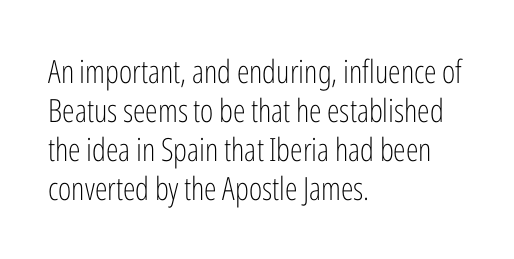
A sans-serif font was chosen for this passage. These lines are set flush left with a ragged right edge. Tall strokes in this sample are plumb rather than angled. Default kerning and tracking; the words read as compact shapes. Proportional: the letters do not fall into vertical columns.
